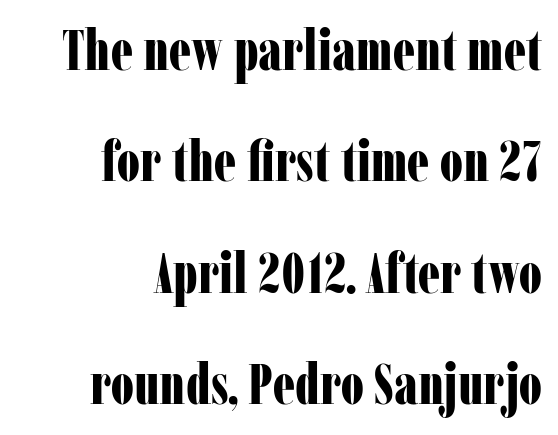
{"serif": "yes", "italic": "no", "bold": "yes", "weight": "bold", "width": "condensed", "stroke_contrast": "low", "x_height": "medium", "monospaced": "no", "underline": "no", "align": "right", "line_spacing": "loose", "line_spacing_ratio": 1.99, "letter_spacing": "normal", "letter_spacing_em": 0.0, "glyph_px": 56}
